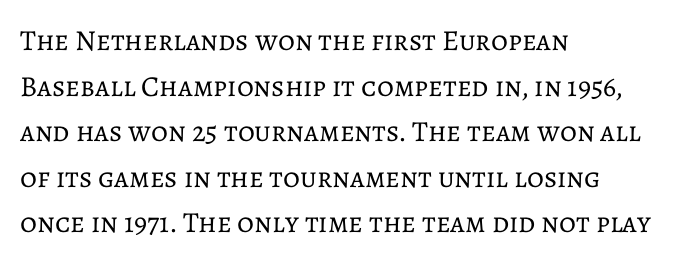
{"italic": "no", "bold": "no", "weight": "regular", "width": "normal", "stroke_contrast": "low", "x_height": "medium", "monospaced": "no", "underline": "no", "align": "left", "line_spacing": "normal", "line_spacing_ratio": 1.57, "letter_spacing": "normal", "letter_spacing_em": 0.0, "glyph_px": 29}
